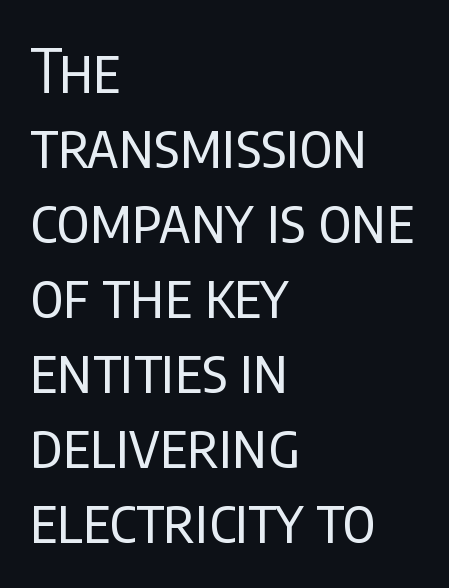
{"serif": "no", "italic": "no", "bold": "no", "weight": "regular", "width": "condensed", "stroke_contrast": "low", "x_height": "large", "monospaced": "no", "underline": "no", "align": "left", "line_spacing_ratio": 1.23, "letter_spacing": "normal", "letter_spacing_em": 0.0, "glyph_px": 61}
